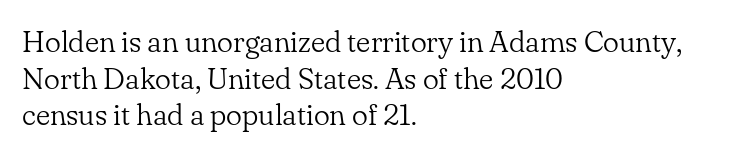
Q: Is the text bold? A: No.
Q: Is the text italic (slanted)? A: No, it is upright.
Q: Is the typeface a serif or a sans-serif typeface? A: Serif.
Q: Is the text underlined? A: No.
Q: How is the paragraph aligned? A: Left-aligned.
Q: Is the spacing between letters normal or unusually wide? A: Normal.
Q: Width (condensed, normal, or wide)? A: Normal.
Q: Stroke contrast? A: Low.
Q: x-height? A: Small.
Q: Monospaced? A: No.
